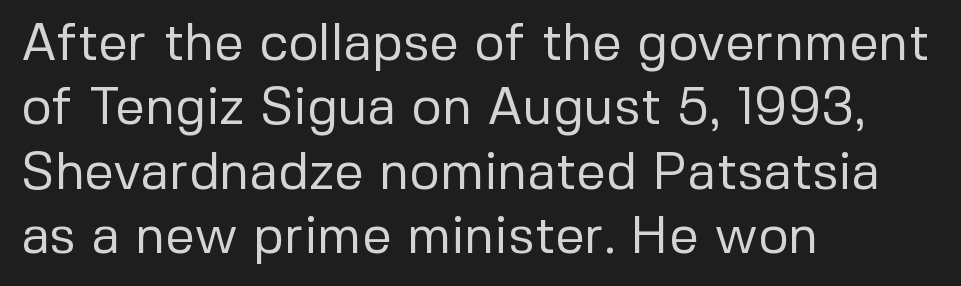
Q: Is the text bold? A: No.
Q: Is the text italic (slanted)? A: No, it is upright.
Q: Is the typeface a serif or a sans-serif typeface? A: Sans-serif.
Q: Is the text underlined? A: No.
Q: How is the paragraph aligned? A: Left-aligned.
Q: Is the spacing between letters normal or unusually wide? A: Normal.
Q: Width (condensed, normal, or wide)? A: Normal.
Q: Stroke contrast? A: Low.
Q: x-height? A: Medium.
Q: Monospaced? A: No.
